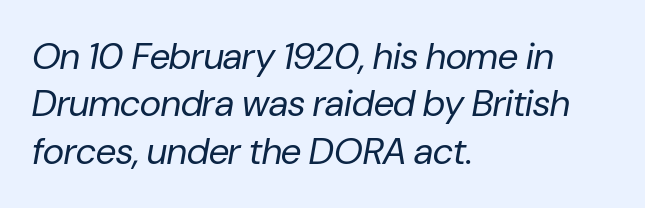
The image shows 37 px regular-weight type, italic (leaning right); set left-aligned, normal line spacing (1.28x), normal letter spacing, not underlined; low stroke contrast and a medium x-height.
